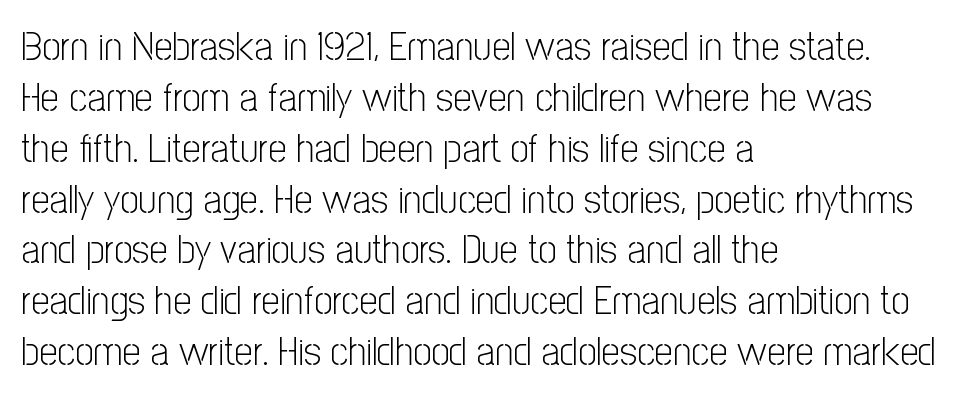
The image shows 41 px light, condensed sans-serif type, upright; set left-aligned, line spacing 1.24x, normal letter spacing, not underlined; low stroke contrast and a medium x-height.
